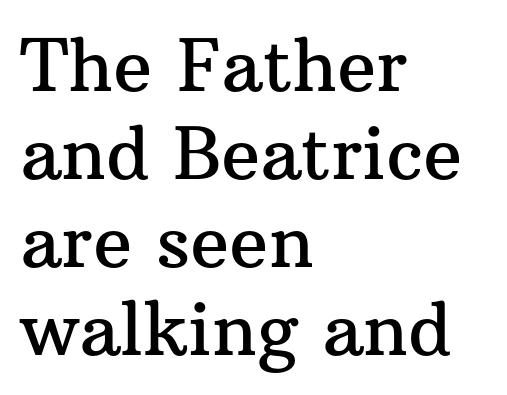
The image shows 72 px serif type, upright; set left-aligned, line spacing 1.22x, normal letter spacing, not underlined; medium stroke contrast and a medium x-height.
